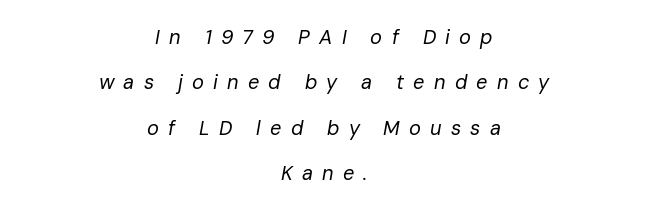
The image shows 20 px text type, italic (leaning right); set centered, loose line spacing (2.27x), unusually wide letter spacing (+0.46 em), not underlined.
